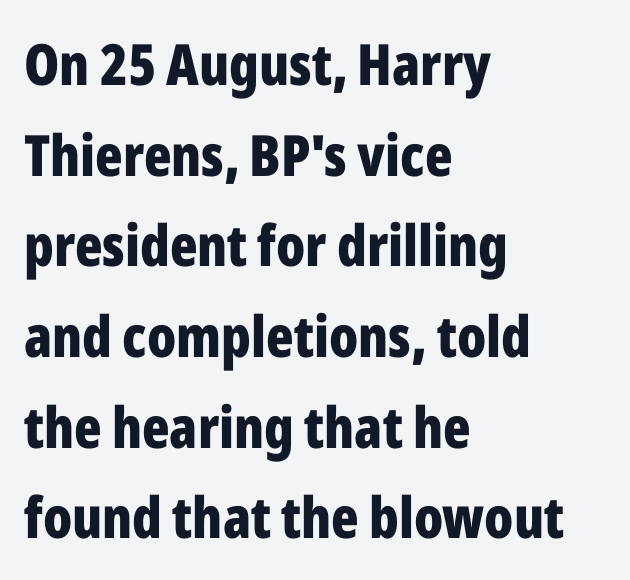
Weight check: bold — yes, fully. Only glyphs here, with clear space below each row. To sum up the face: it is a sans, with no serifs. Observe the ordinary spacing: letters are neighbours, not strangers. In terms of leading, this rendering sits right in the middle.
